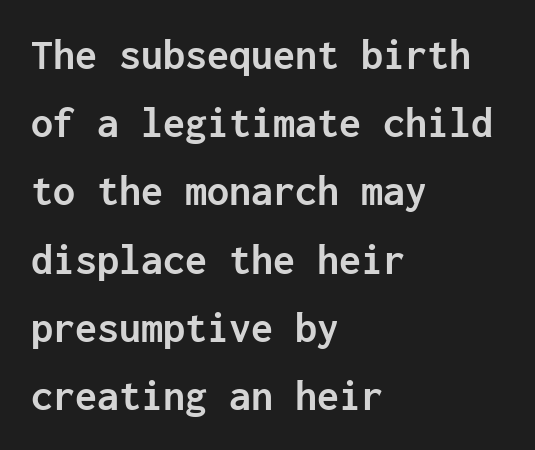
Q: Is the text bold? A: Yes.
Q: Is the text italic (slanted)? A: No, it is upright.
Q: Is the typeface a serif or a sans-serif typeface? A: Sans-serif.
Q: Is the text underlined? A: No.
Q: How is the paragraph aligned? A: Left-aligned.
Q: Is the spacing between letters normal or unusually wide? A: Normal.
Q: Is the spacing between lines tight, normal or loose? A: Normal.
Q: Width (condensed, normal, or wide)? A: Normal.
Q: Stroke contrast? A: Low.
Q: x-height? A: Medium.
Q: Monospaced? A: Yes.
